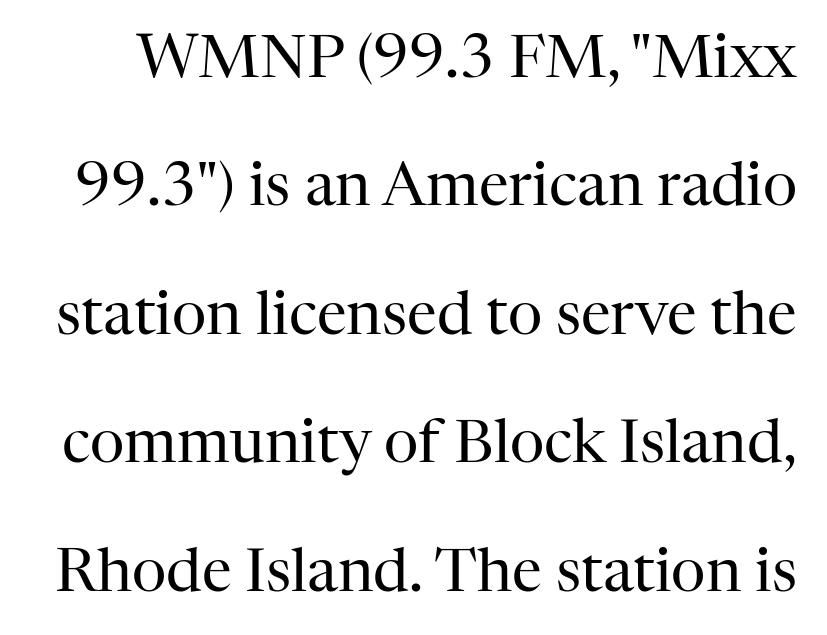
Q: Is the text bold? A: No.
Q: Is the text italic (slanted)? A: No, it is upright.
Q: Is the typeface a serif or a sans-serif typeface? A: Serif.
Q: Is the text underlined? A: No.
Q: Is the spacing between letters normal or unusually wide? A: Normal.
Q: Is the spacing between lines tight, normal or loose? A: Loose.
Q: Width (condensed, normal, or wide)? A: Normal.
Q: Stroke contrast? A: High.
Q: x-height? A: Medium.
Q: Monospaced? A: No.
